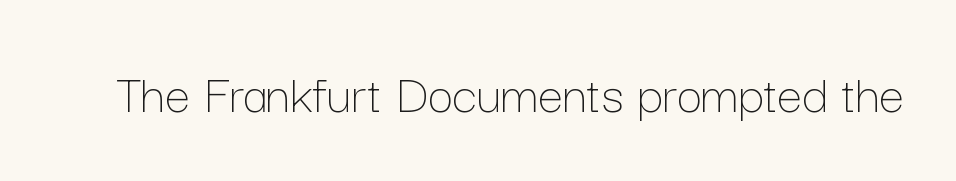
Q: Is the text bold? A: No.
Q: Is the text italic (slanted)? A: No, it is upright.
Q: Is the text underlined? A: No.
Q: Is the spacing between letters normal or unusually wide? A: Normal.
Q: Width (condensed, normal, or wide)? A: Normal.
Q: Stroke contrast? A: Low.
Q: x-height? A: Medium.
Q: Monospaced? A: No.
